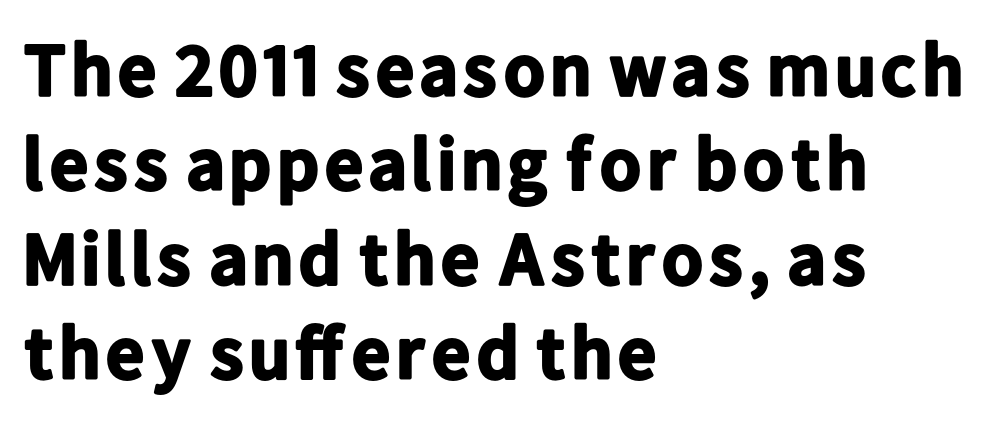
Q: Is the text bold? A: Yes.
Q: Is the text italic (slanted)? A: No, it is upright.
Q: Is the typeface a serif or a sans-serif typeface? A: Sans-serif.
Q: Is the text underlined? A: No.
Q: How is the paragraph aligned? A: Left-aligned.
Q: Is the spacing between letters normal or unusually wide? A: Normal.
Q: Is the spacing between lines tight, normal or loose? A: Normal.
Q: Width (condensed, normal, or wide)? A: Normal.
Q: Stroke contrast? A: Low.
Q: x-height? A: Medium.
Q: Monospaced? A: No.
